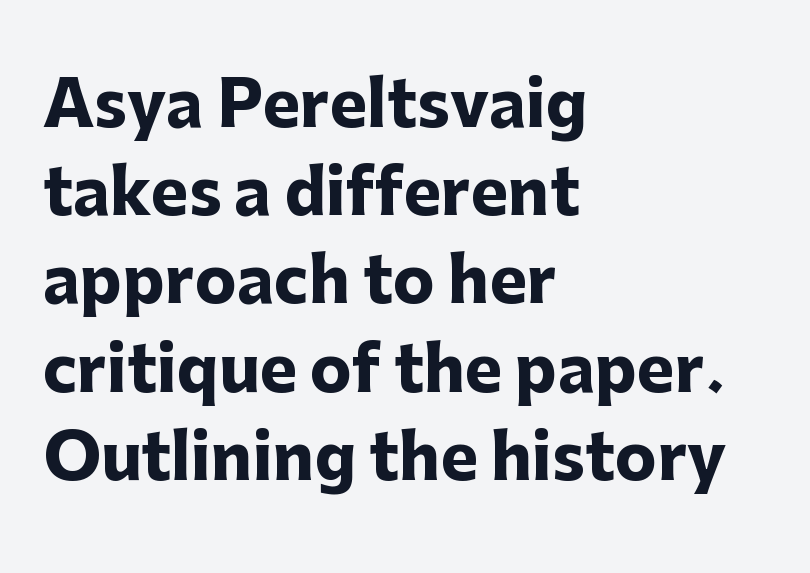
The image shows 63 px heavy sans-serif type, upright; set left-aligned, normal line spacing (1.4x), normal letter spacing, not underlined; low stroke contrast and a medium x-height.
